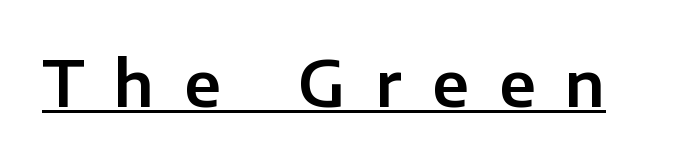
Do the characters align in a grid? No, the font is proportional. Students, note that the glyphs here are deliberately spaced far apart. Every character sits straight up, as roman type does. The rendering uses the underline text-decoration. Check where the strokes stop: nothing finishes them off — pure sans.
